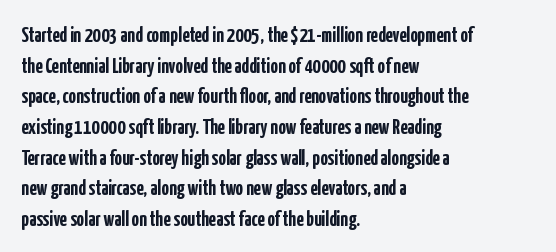
The image shows 21 px bold type, upright; set left-aligned, normal line spacing (1.46x), normal letter spacing, not underlined.
